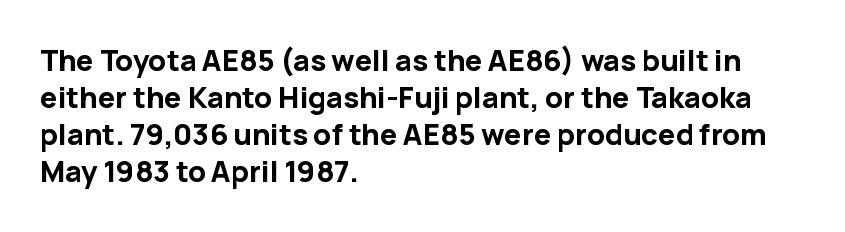
{"serif": "no", "italic": "no", "bold": "yes", "weight": "bold", "width": "normal", "stroke_contrast": "low", "x_height": "medium", "monospaced": "no", "underline": "no", "align": "left", "line_spacing": "normal", "line_spacing_ratio": 1.28, "letter_spacing": "normal", "letter_spacing_em": 0.0, "glyph_px": 29}
